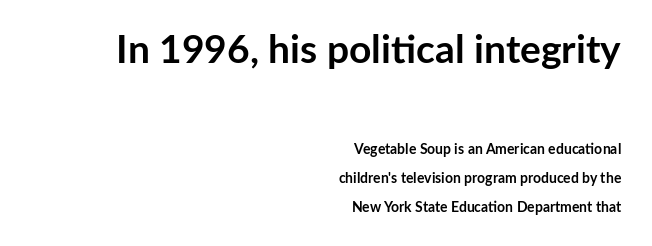
Pretty heavy lettering here — definitely bold. The letters advance in unequal steps, a hallmark of proportional type. Vertical strokes here are truly vertical. Where is the straight margin? On the right. The composition opens big and finishes small.
